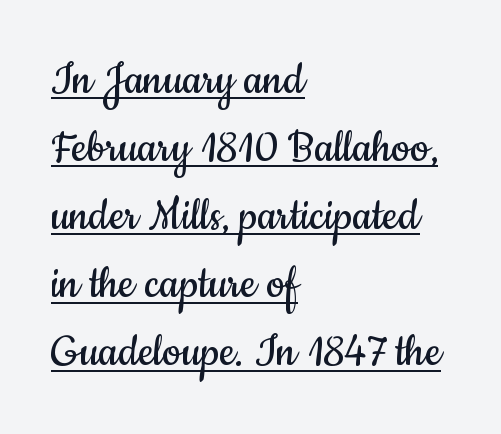
The image shows 52 px regular-weight, condensed sans-serif type; set left-aligned, normal line spacing (1.31x), normal letter spacing, underlined; low stroke contrast and a small x-height.
